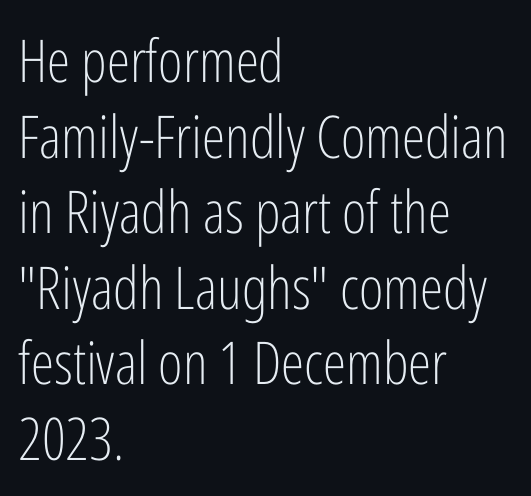
The image shows 59 px light, condensed sans-serif type, upright; set left-aligned, normal line spacing (1.28x), normal letter spacing, not underlined; low stroke contrast and a medium x-height.
